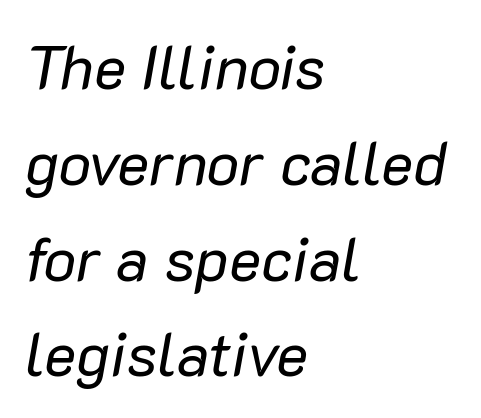
The typeface has the unassuming heft of standard copy or less. Rendered with sloped, italic letterforms. You could not count columns in this text — the font is proportionally spaced. Short note: letters normally spaced. The rows are spaced the way most documents space them.
